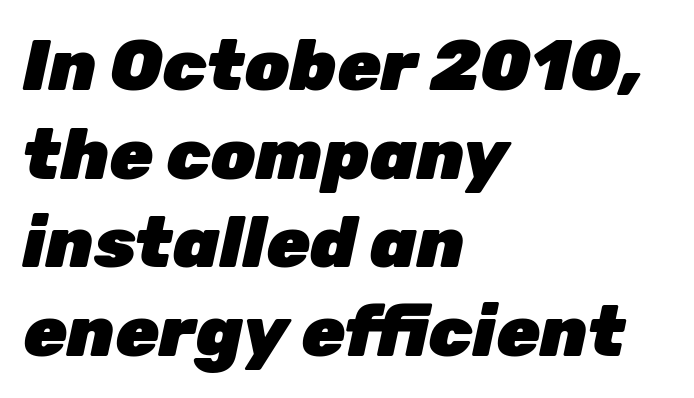
Q: Is the text bold? A: Yes.
Q: Is the text italic (slanted)? A: Yes, it leans right by about 12 degrees.
Q: Is the text underlined? A: No.
Q: How is the paragraph aligned? A: Left-aligned.
Q: Is the spacing between letters normal or unusually wide? A: Normal.
Q: Is the spacing between lines tight, normal or loose? A: Normal.
Q: Width (condensed, normal, or wide)? A: Normal.
Q: Stroke contrast? A: Low.
Q: x-height? A: Medium.
Q: Monospaced? A: No.
